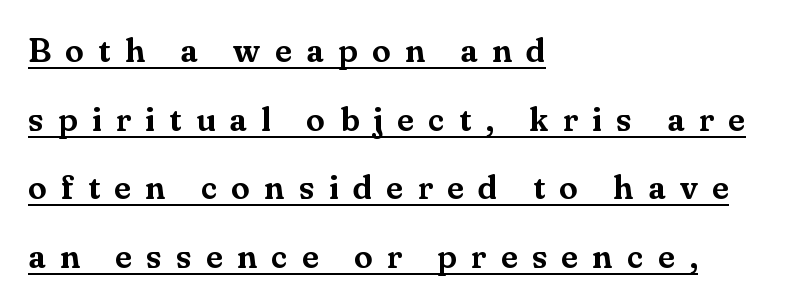
Q: Is the text italic (slanted)? A: No, it is upright.
Q: Is the typeface a serif or a sans-serif typeface? A: Serif.
Q: Is the text underlined? A: Yes.
Q: How is the paragraph aligned? A: Left-aligned.
Q: Is the spacing between letters normal or unusually wide? A: Unusually wide.
Q: Is the spacing between lines tight, normal or loose? A: Loose.
Q: Width (condensed, normal, or wide)? A: Normal.
Q: Stroke contrast? A: Medium.
Q: x-height? A: Small.
Q: Monospaced? A: No.
